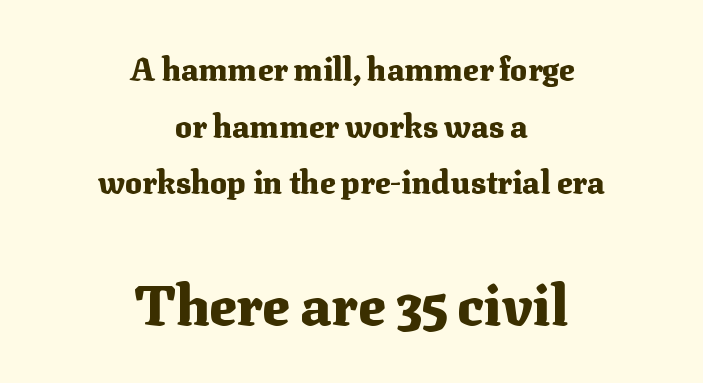
{"serif": "yes", "italic": "no", "bold": "yes", "weight": "heavy", "width": "normal", "stroke_contrast": "medium", "x_height": "medium", "monospaced": "no", "underline": "no", "align": "center", "line_spacing_ratio": 1.77, "letter_spacing": "normal", "letter_spacing_em": 0.0, "larger_block": "second", "size_ratio": 1.75, "glyph_px": 56}
